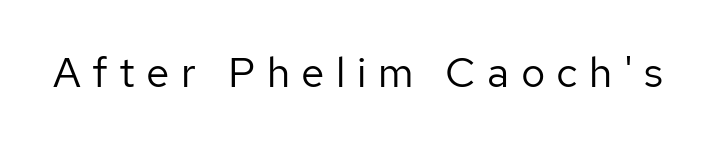
{"serif": "no", "italic": "no", "bold": "no", "weight": "regular", "width": "normal", "stroke_contrast": "low", "x_height": "medium", "monospaced": "no", "underline": "no", "letter_spacing": "wide", "letter_spacing_em": 0.27, "glyph_px": 42}
